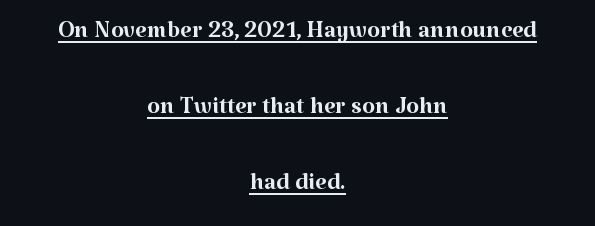
Students, note that the glyphs here touch the page at normal intervals. You could not count columns in this text — the font is proportionally spaced. The words here are underlined. Students, observe: this is what heavily led, spacious text looks like. The rendering positions every line midway between the sides.
